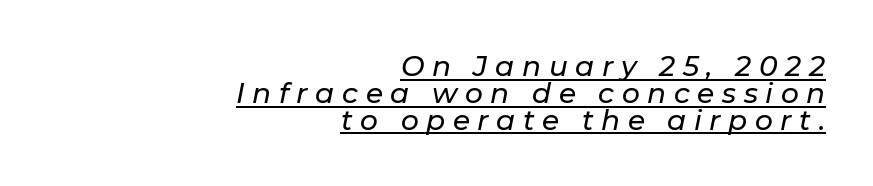
Honestly, the underline is the first thing you notice here. How are the letters spaced? Widely, with obvious added tracking. Is there much room between lines? No — they nearly touch. Reading down the block, your eye finds every line finishing at a fixed right position. Is this a fixed-width face? No — the glyphs have proportional, varying widths. Every character sits at an angle, as italics do.
